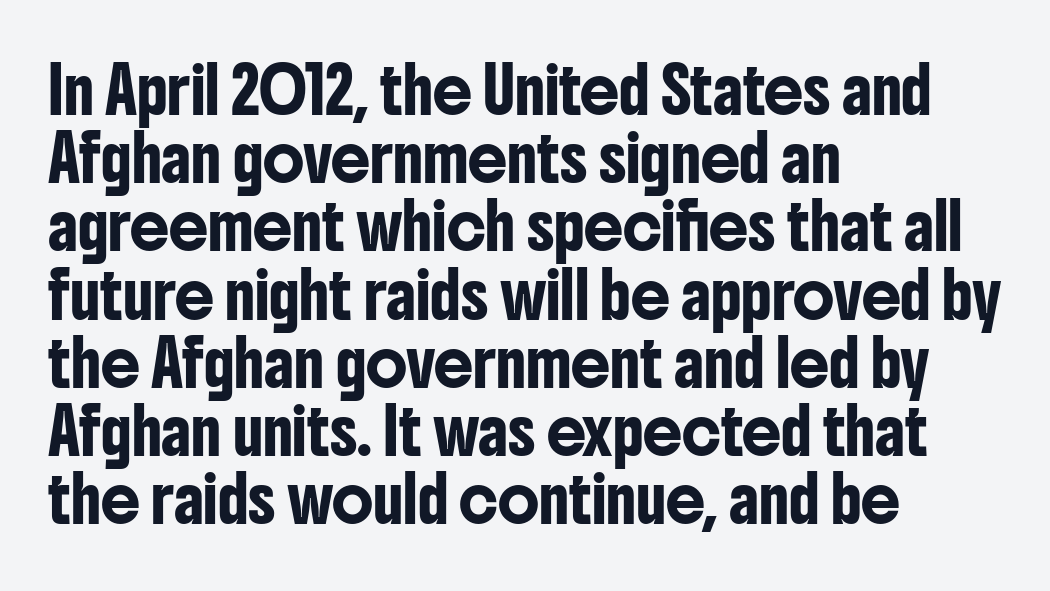
Check under the words: just untouched page. If you drew a line through each stem, it would be perfectly vertical. Teacher's note: observe the even left margin — that is flush-left alignment. Standard letterfit; no display-style spreading of the glyphs.
